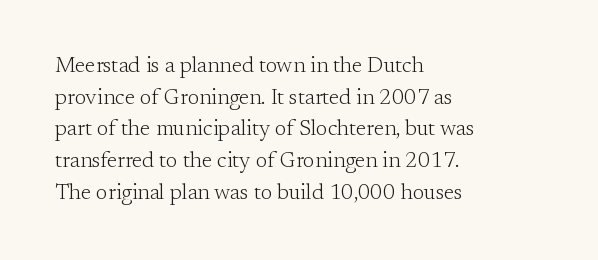
{"italic": "no", "bold": "no", "underline": "no", "align": "left", "line_spacing": "normal", "line_spacing_ratio": 1.44, "letter_spacing": "normal", "letter_spacing_em": 0.0, "glyph_px": 22}
